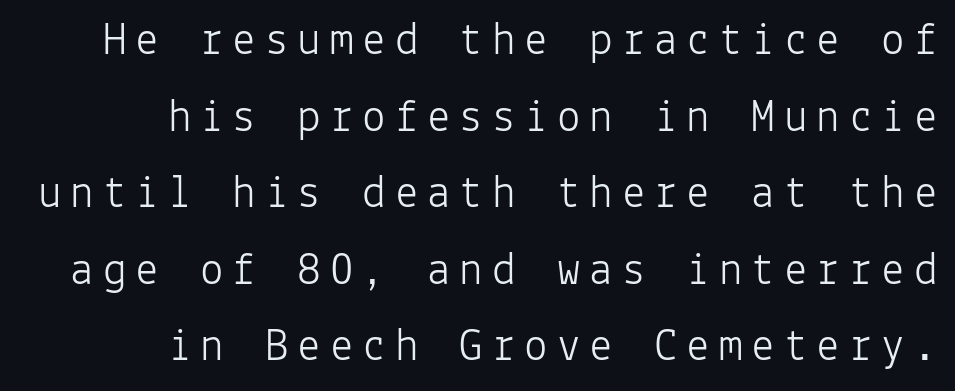
Q: Is the text bold? A: No.
Q: Is the text italic (slanted)? A: No, it is upright.
Q: Is the typeface a serif or a sans-serif typeface? A: Sans-serif.
Q: Is the text underlined? A: No.
Q: How is the paragraph aligned? A: Right-aligned.
Q: Is the spacing between lines tight, normal or loose? A: Normal.
Q: Width (condensed, normal, or wide)? A: Normal.
Q: Stroke contrast? A: Low.
Q: x-height? A: Medium.
Q: Monospaced? A: Yes.
